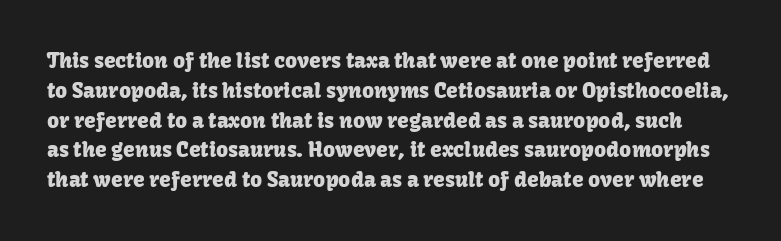
The image shows 21 px text type, upright; set normal line spacing (1.42x), normal letter spacing, not underlined.
